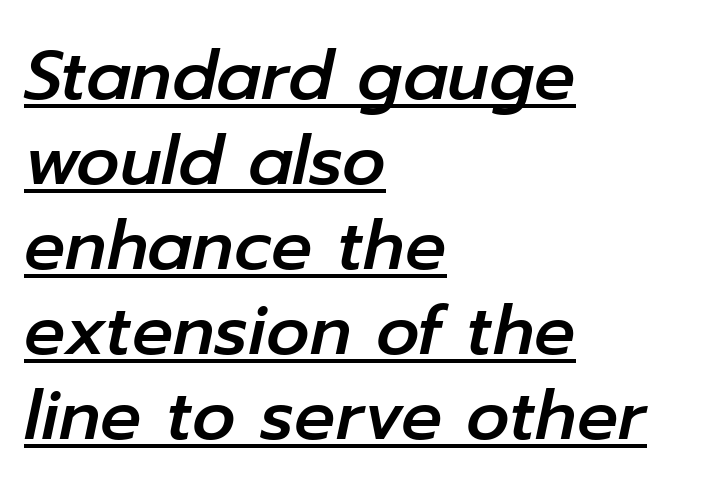
Q: Is the text italic (slanted)? A: Yes, it leans right by about 12 degrees.
Q: Is the text underlined? A: Yes.
Q: How is the paragraph aligned? A: Left-aligned.
Q: Is the spacing between letters normal or unusually wide? A: Normal.
Q: Is the spacing between lines tight, normal or loose? A: Normal.
Q: Width (condensed, normal, or wide)? A: Normal.
Q: Stroke contrast? A: Low.
Q: x-height? A: Medium.
Q: Monospaced? A: No.
